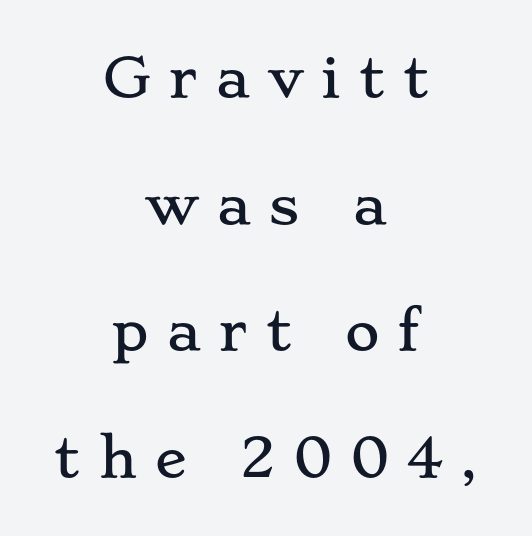
The tracking jumps out immediately: characters are airy and widely separated. Upright lettering throughout. The passage shown is typeset with a serif family. Lines of text with bare space underneath.
